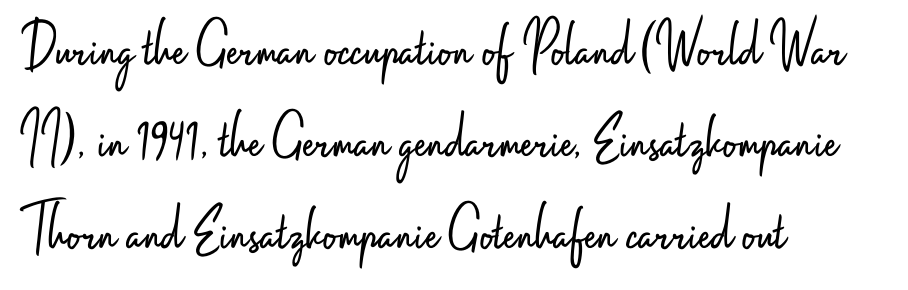
Q: Is the text bold? A: No.
Q: Is the text italic (slanted)? A: Yes.
Q: Is the typeface a serif or a sans-serif typeface? A: Sans-serif.
Q: Is the text underlined? A: No.
Q: How is the paragraph aligned? A: Left-aligned.
Q: Is the spacing between letters normal or unusually wide? A: Normal.
Q: Is the spacing between lines tight, normal or loose? A: Normal.
Q: Width (condensed, normal, or wide)? A: Condensed.
Q: Stroke contrast? A: Low.
Q: x-height? A: Small.
Q: Monospaced? A: No.
